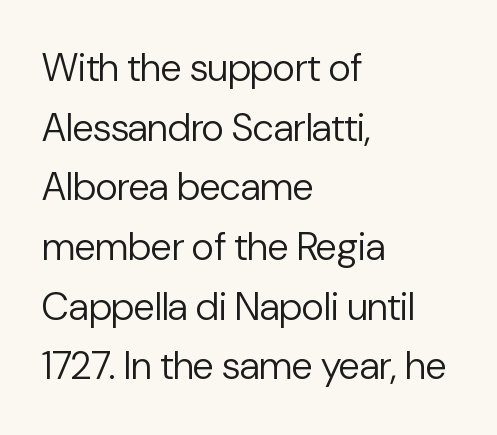
{"serif": "no", "italic": "no", "bold": "no", "weight": "regular", "width": "normal", "stroke_contrast": "low", "x_height": "medium", "monospaced": "no", "underline": "no", "align": "left", "line_spacing": "normal", "line_spacing_ratio": 1.53, "letter_spacing": "normal", "letter_spacing_em": 0.0, "glyph_px": 39}
